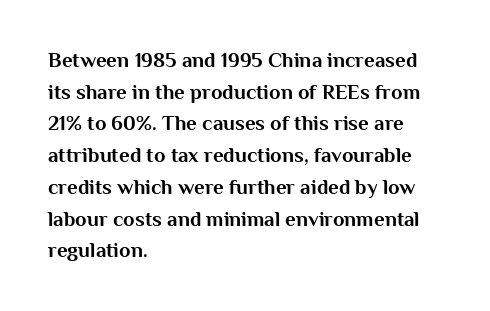
Q: Is the text bold? A: Yes.
Q: Is the text italic (slanted)? A: No, it is upright.
Q: Is the text underlined? A: No.
Q: How is the paragraph aligned? A: Left-aligned.
Q: Is the spacing between letters normal or unusually wide? A: Normal.
Q: Is the spacing between lines tight, normal or loose? A: Normal.
